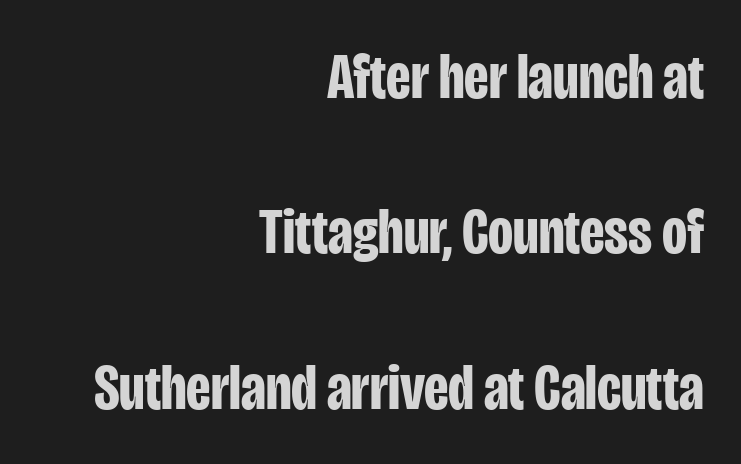
The image shows 65 px bold, condensed sans-serif type, upright; set right-aligned, loose line spacing (2.39x), normal letter spacing, not underlined; low stroke contrast and a large x-height.
